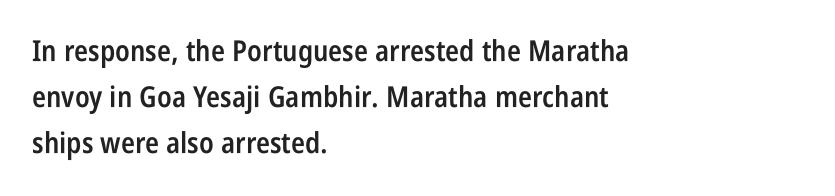
Q: Is the text bold? A: Semi-bold.
Q: Is the text italic (slanted)? A: No, it is upright.
Q: Is the typeface a serif or a sans-serif typeface? A: Sans-serif.
Q: Is the text underlined? A: No.
Q: How is the paragraph aligned? A: Left-aligned.
Q: Is the spacing between letters normal or unusually wide? A: Normal.
Q: Is the spacing between lines tight, normal or loose? A: Normal.
Q: Width (condensed, normal, or wide)? A: Condensed.
Q: Stroke contrast? A: Low.
Q: x-height? A: Large.
Q: Monospaced? A: No.
